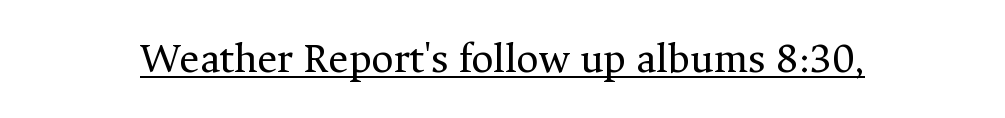
{"serif": "yes", "italic": "no", "bold": "no", "weight": "regular", "width": "normal", "stroke_contrast": "medium", "x_height": "medium", "monospaced": "no", "underline": "yes", "letter_spacing": "normal", "letter_spacing_em": 0.0, "glyph_px": 43}
